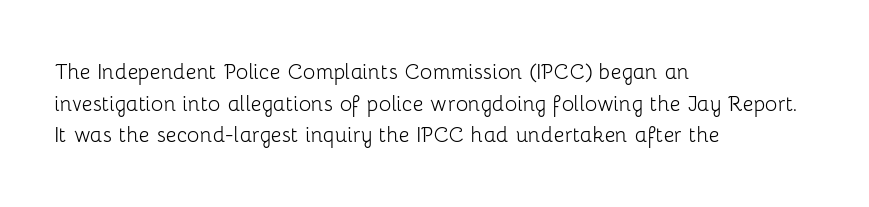
The image shows 26 px text type, upright; set left-aligned, line spacing 1.22x, normal letter spacing, not underlined.
